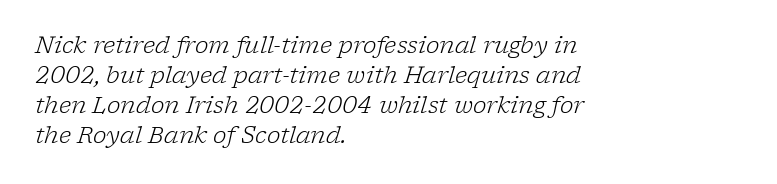
Horizontally, the lines are justified to the leading edge only. The letterforms sit at book weight or below. Honestly, the row spacing looks completely unremarkable. Is the letter spacing exaggerated? No — it looks like the ordinary default. The words here are not underlined.
